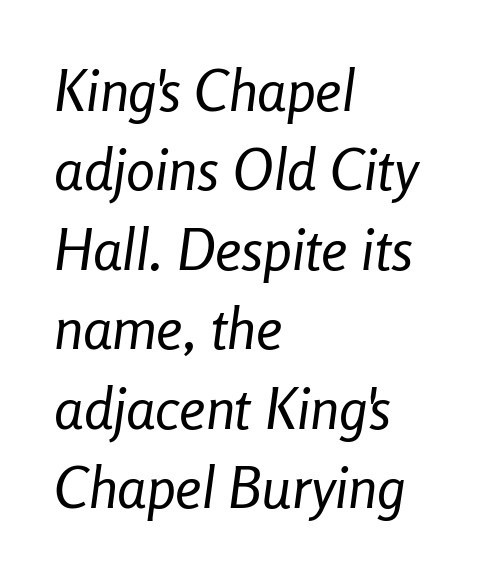
{"italic": "yes", "lean": "right", "slant_degrees": 8, "bold": "no", "weight": "regular", "width": "condensed", "stroke_contrast": "low", "x_height": "medium", "monospaced": "no", "underline": "no", "align": "left", "line_spacing": "normal", "line_spacing_ratio": 1.37, "letter_spacing": "normal", "letter_spacing_em": 0.0, "glyph_px": 58}
